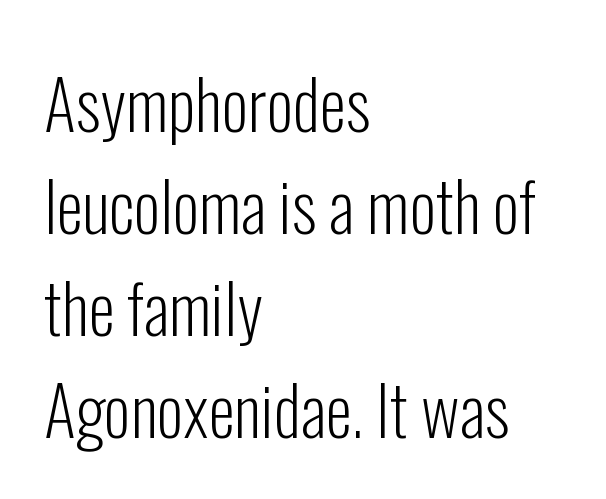
Q: Is the text bold? A: No.
Q: Is the text italic (slanted)? A: No, it is upright.
Q: Is the typeface a serif or a sans-serif typeface? A: Sans-serif.
Q: Is the text underlined? A: No.
Q: How is the paragraph aligned? A: Left-aligned.
Q: Is the spacing between letters normal or unusually wide? A: Normal.
Q: Is the spacing between lines tight, normal or loose? A: Normal.
Q: Width (condensed, normal, or wide)? A: Condensed.
Q: Stroke contrast? A: Low.
Q: x-height? A: Medium.
Q: Monospaced? A: No.
